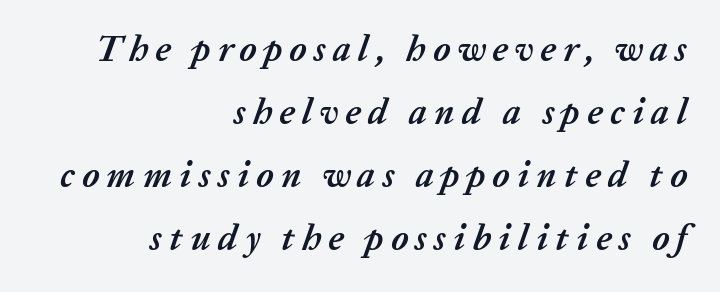
How are the letters spaced? Widely, with obvious added tracking. This rendering uses right alignment, leaving the left contour irregular. Proportional: the letters do not fall into vertical columns. Its strokes are broad and dark, the hallmark of bold type.
